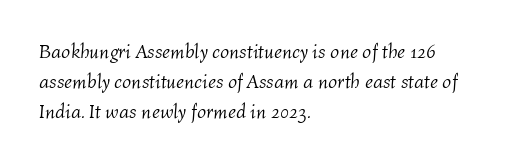
The image shows 20 px text type, italic (leaning right); set left-aligned, normal line spacing (1.51x), normal letter spacing, not underlined.
